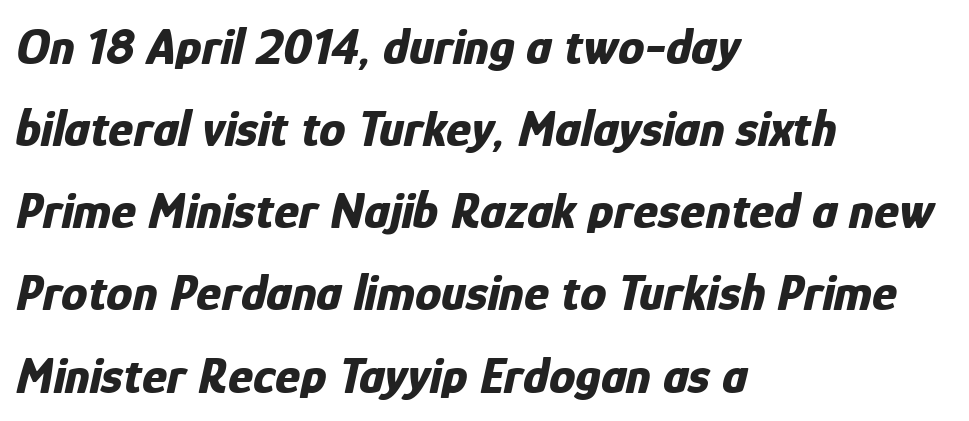
Q: Is the text bold? A: Yes.
Q: Is the text italic (slanted)? A: Yes, it leans right by about 12 degrees.
Q: Is the text underlined? A: No.
Q: How is the paragraph aligned? A: Left-aligned.
Q: Is the spacing between letters normal or unusually wide? A: Normal.
Q: Is the spacing between lines tight, normal or loose? A: Normal.
Q: Width (condensed, normal, or wide)? A: Condensed.
Q: Stroke contrast? A: Low.
Q: x-height? A: Medium.
Q: Monospaced? A: No.
